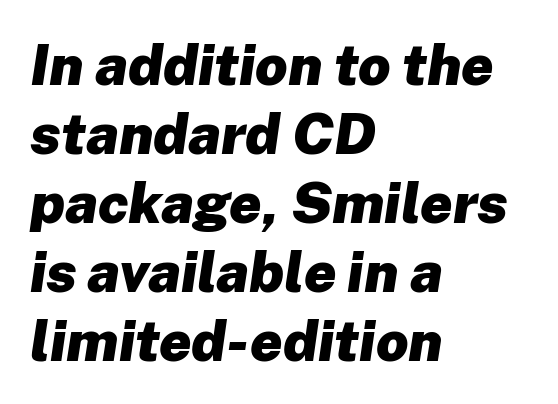
{"italic": "yes", "lean": "right", "slant_degrees": 8, "bold": "yes", "weight": "heavy", "width": "normal", "stroke_contrast": "low", "x_height": "medium", "monospaced": "no", "underline": "no", "align": "left", "line_spacing_ratio": 1.21, "letter_spacing": "normal", "letter_spacing_em": 0.0, "glyph_px": 57}
